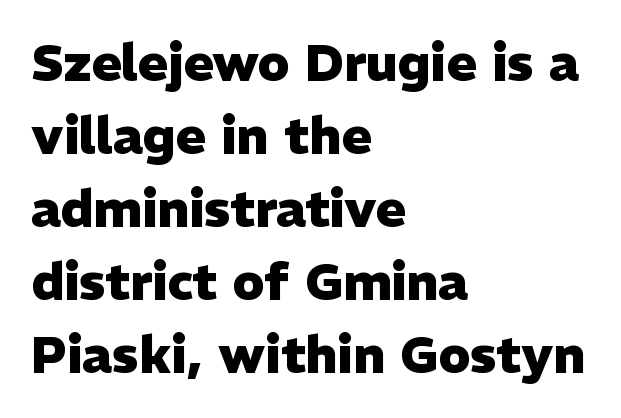
{"serif": "no", "italic": "no", "bold": "yes", "weight": "heavy", "width": "normal", "stroke_contrast": "low", "x_height": "medium", "monospaced": "no", "underline": "no", "align": "left", "line_spacing": "normal", "line_spacing_ratio": 1.43, "letter_spacing": "normal", "letter_spacing_em": 0.0, "glyph_px": 51}
